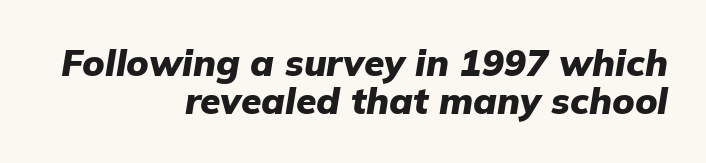
The image shows 37 px heavy type, italic (leaning right); set right-aligned, tight line spacing (1.03x), normal letter spacing, not underlined; low stroke contrast and a medium x-height.
